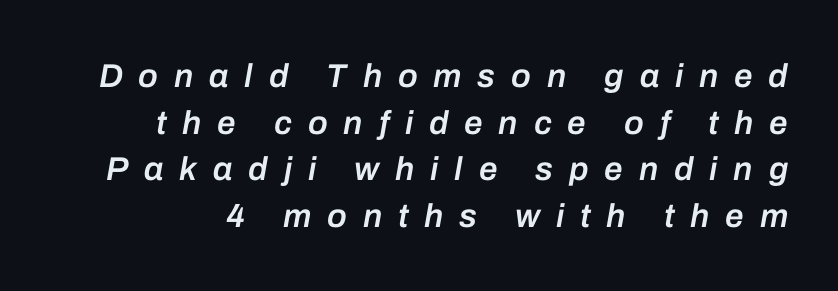
Weight: semibold (demi). Only glyphs here, with clear space below each row. The rendering applies a slant to the glyphs. The passage shown is typed in a proportional face where columns would drift. The rendering uses a moderate line-height, typical for paragraphs.
